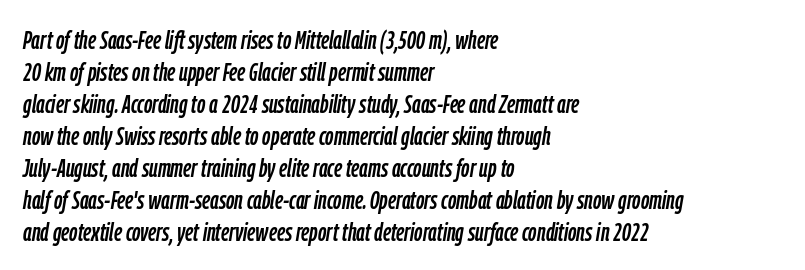
The image shows 26 px text type, italic (leaning right); set left-aligned, line spacing 1.23x, normal letter spacing, not underlined.
